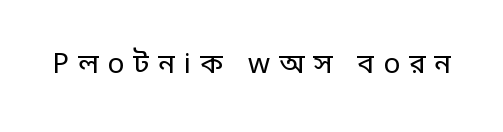
The image shows 28 px regular-weight sans-serif type, upright; set unusually wide letter spacing (+0.32 em), not underlined; low stroke contrast and a large x-height.
